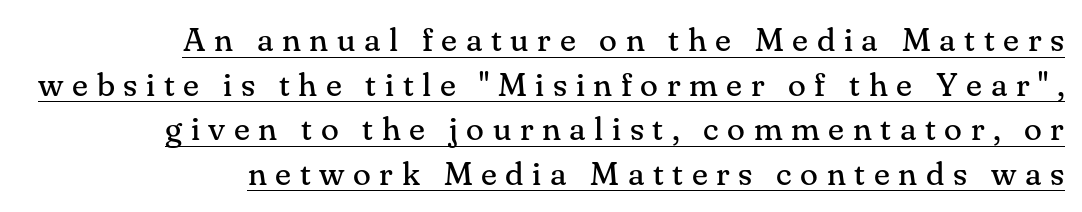
{"serif": "yes", "italic": "no", "bold": "no", "weight": "regular", "width": "normal", "stroke_contrast": "medium", "x_height": "small", "monospaced": "no", "underline": "yes", "align": "right", "line_spacing": "normal", "line_spacing_ratio": 1.35, "letter_spacing": "wide", "letter_spacing_em": 0.26, "glyph_px": 33}
